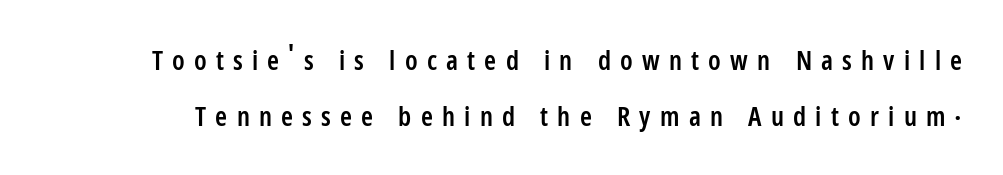
{"italic": "no", "bold": "semi", "underline": "no", "line_spacing": "loose", "line_spacing_ratio": 2.06, "letter_spacing": "wide", "letter_spacing_em": 0.34, "glyph_px": 27}
